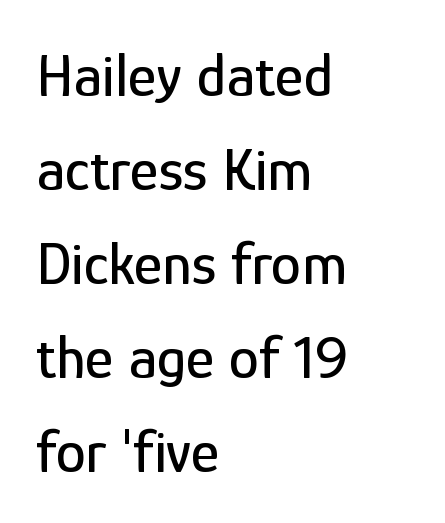
These lines are rendered in a variable-pitch font. One glance says typical: line gaps are just what's usual. Glance below the letters and you will spot only blank space. The designer went with a sans here, leaving each stem footless.
